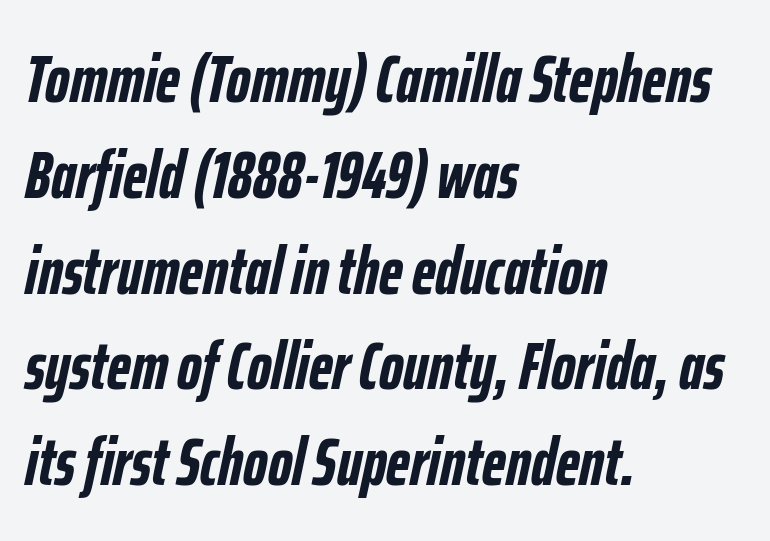
{"italic": "yes", "lean": "right", "slant_degrees": 12, "bold": "yes", "weight": "semibold", "width": "condensed", "stroke_contrast": "low", "x_height": "medium", "monospaced": "no", "underline": "no", "align": "left", "line_spacing": "normal", "line_spacing_ratio": 1.43, "letter_spacing": "normal", "letter_spacing_em": 0.0, "glyph_px": 67}
